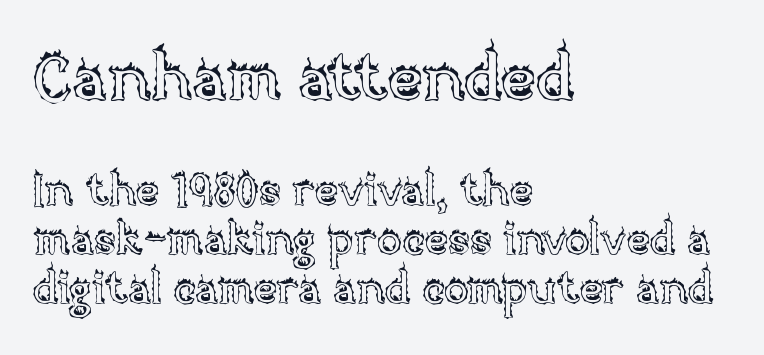
Ordinary non-slanted type is in use. The line-height multiplier appears low, near solid setting. The compositor pushed each line to the left boundary. Plain, unruled lines of type.
